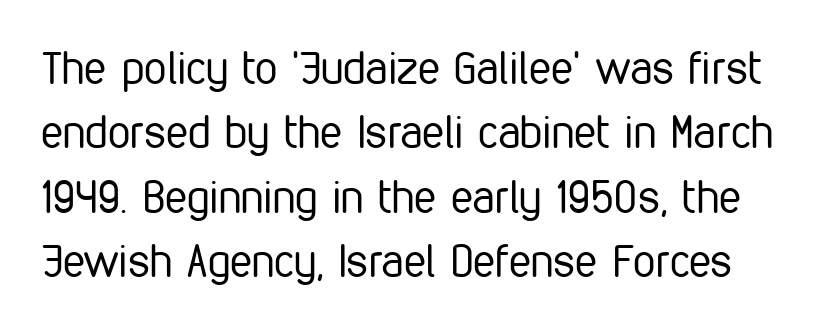
No italicization has been applied; the sample stays upright. The type family on display is of the sans-serif kind. The font is comparable to plain body text, perhaps lighter. Honestly, the letter spacing is just normal — you wouldn't notice it. What's the leading like? Ordinary, nothing unusual.
